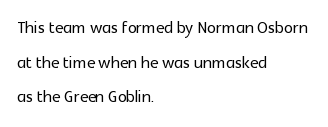
The image shows 22 px text type, upright; set left-aligned, normal line spacing (1.57x), normal letter spacing, not underlined.
